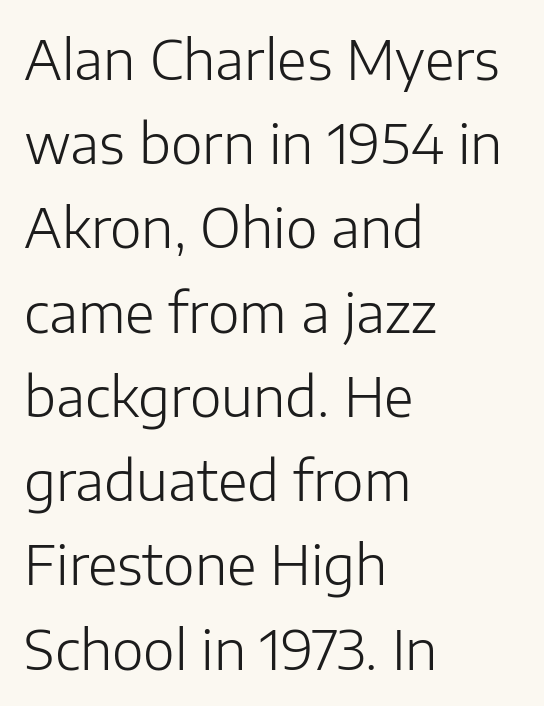
Compared with a typical body face, this is equally light or lighter still. Short and long lines alike share a common starting point at left. Each new line begins a customary step beneath the previous one. Unlike a traditional serif, this face leaves its strokes unadorned. Nobody drew a line under any word here. These lines were composed using upright roman letters.
